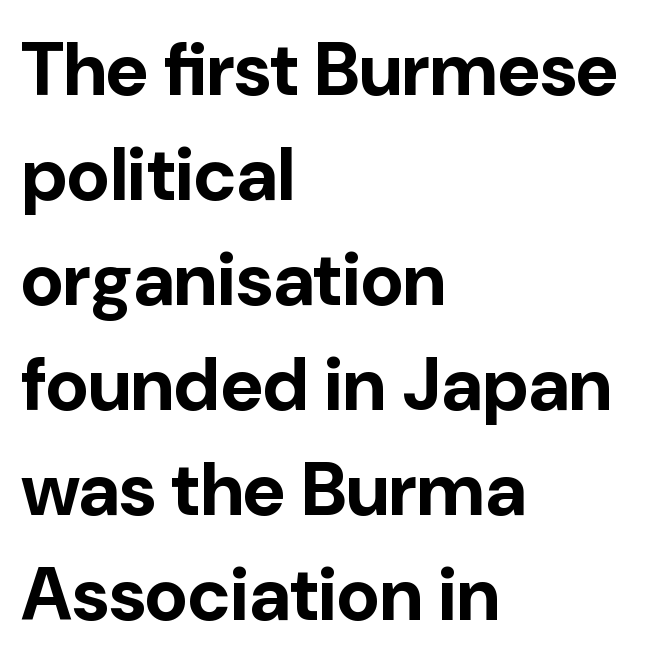
{"serif": "no", "italic": "no", "bold": "yes", "weight": "bold", "width": "normal", "stroke_contrast": "low", "x_height": "medium", "monospaced": "no", "underline": "no", "align": "left", "line_spacing": "normal", "line_spacing_ratio": 1.42, "letter_spacing": "normal", "letter_spacing_em": 0.0, "glyph_px": 74}
